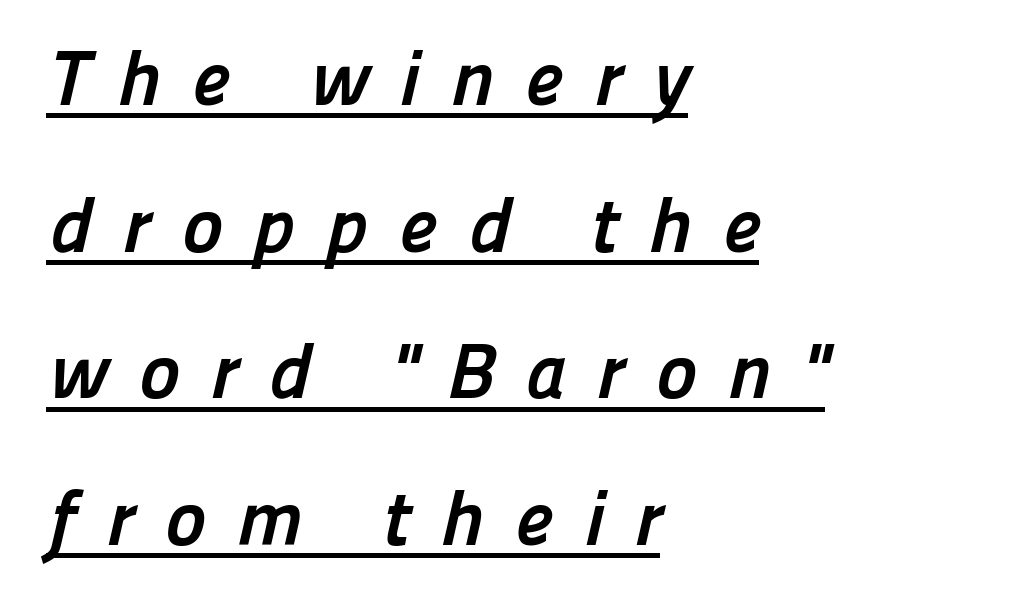
The image shows 78 px semibold sans-serif type; set left-aligned, line spacing 1.88x, unusually wide letter spacing (+0.39 em), underlined; low stroke contrast and a medium x-height.
